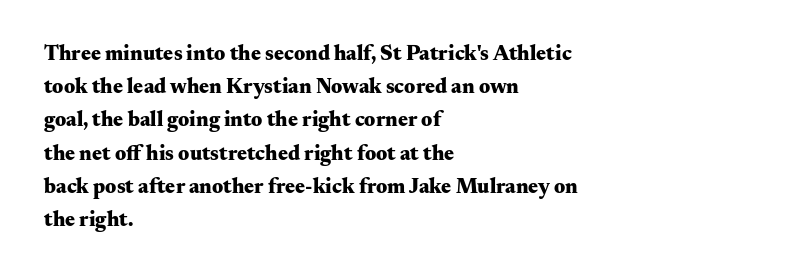
Q: Is the text bold? A: Yes.
Q: Is the text italic (slanted)? A: No, it is upright.
Q: Is the text underlined? A: No.
Q: How is the paragraph aligned? A: Left-aligned.
Q: Is the spacing between letters normal or unusually wide? A: Normal.
Q: Is the spacing between lines tight, normal or loose? A: Normal.
